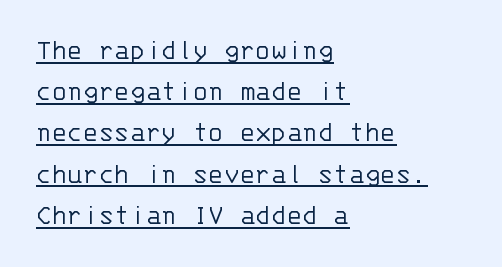
The image shows 29 px light sans-serif type, upright, monospaced; set left-aligned, normal line spacing (1.42x), normal letter spacing, underlined; low stroke contrast and a large x-height.
